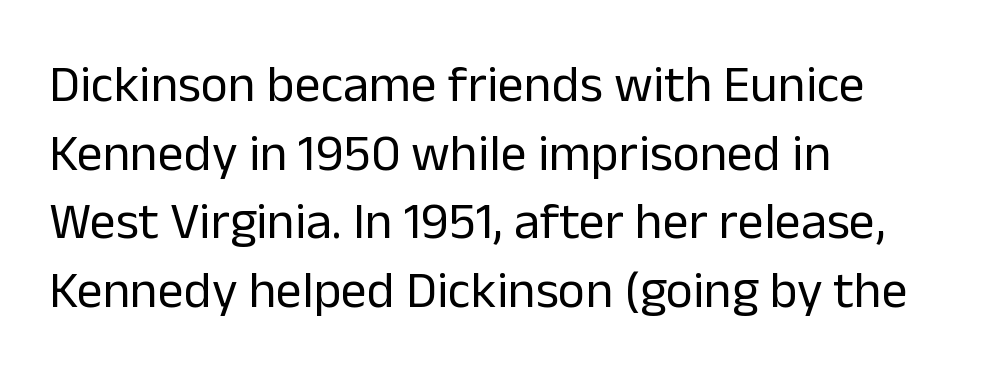
{"serif": "no", "italic": "no", "bold": "no", "weight": "regular", "width": "normal", "stroke_contrast": "low", "x_height": "medium", "monospaced": "no", "underline": "no", "align": "left", "line_spacing": "normal", "line_spacing_ratio": 1.32, "letter_spacing": "normal", "letter_spacing_em": 0.0, "glyph_px": 52}
